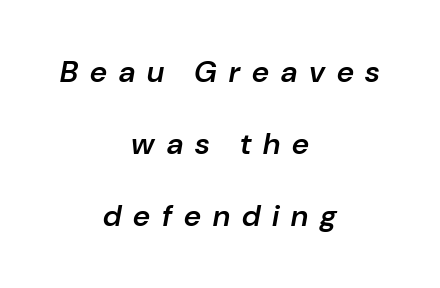
The passage shown has open, widely tracked lettering throughout. The letters advance in unequal steps, a hallmark of proportional type. Typeset on center — no edge is straight. Rows of type keep a wide berth in the vertical direction.
